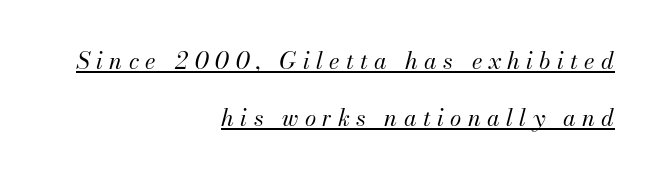
Q: Is the text bold? A: No.
Q: Is the text italic (slanted)? A: Yes, it leans right by about 13 degrees.
Q: Is the text underlined? A: Yes.
Q: How is the paragraph aligned? A: Right-aligned.
Q: Is the spacing between letters normal or unusually wide? A: Unusually wide.
Q: Is the spacing between lines tight, normal or loose? A: Loose.
